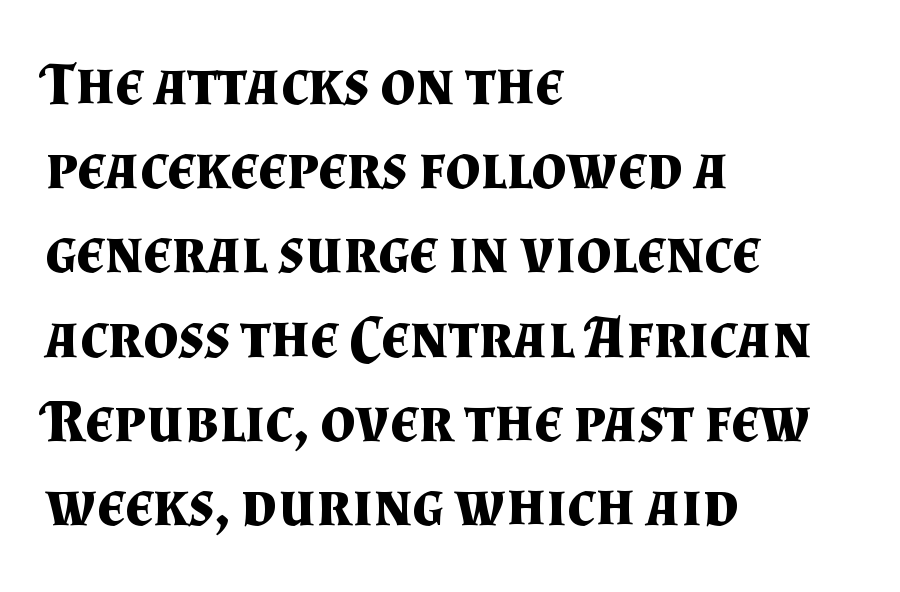
The image shows 61 px bold serif type, upright; set left-aligned, normal line spacing (1.38x), normal letter spacing, not underlined; medium stroke contrast and a small x-height.
